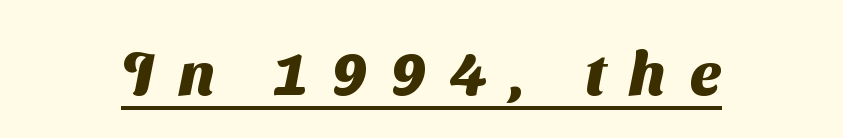
The image shows 61 px heavy sans-serif type; set unusually wide letter spacing (+0.4 em), underlined; medium stroke contrast and a medium x-height.
